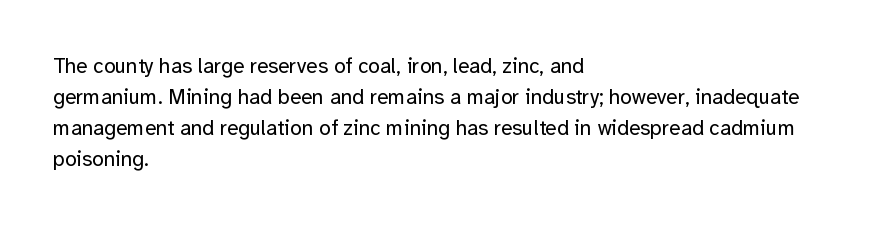
{"italic": "no", "bold": "no", "underline": "no", "align": "left", "line_spacing": "normal", "line_spacing_ratio": 1.47, "letter_spacing": "normal", "letter_spacing_em": 0.0, "glyph_px": 21}
